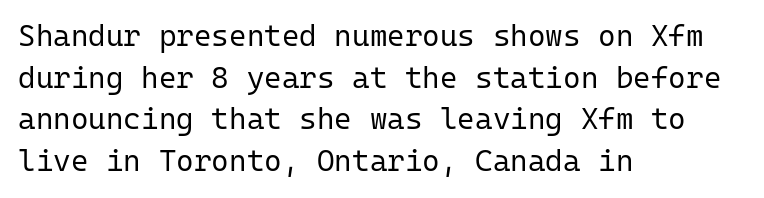
Q: Is the text bold? A: No.
Q: Is the text italic (slanted)? A: No, it is upright.
Q: Is the typeface a serif or a sans-serif typeface? A: Sans-serif.
Q: Is the text underlined? A: No.
Q: How is the paragraph aligned? A: Left-aligned.
Q: Is the spacing between letters normal or unusually wide? A: Normal.
Q: Is the spacing between lines tight, normal or loose? A: Normal.
Q: Width (condensed, normal, or wide)? A: Normal.
Q: Stroke contrast? A: Low.
Q: x-height? A: Medium.
Q: Monospaced? A: Yes.
